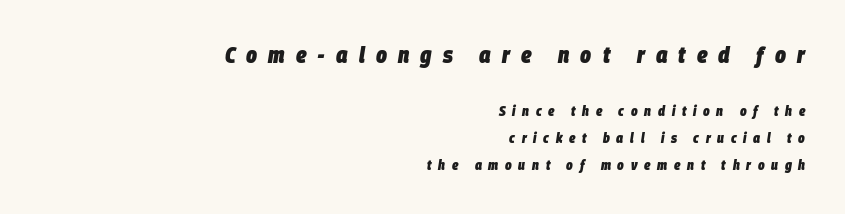
Interline gaps are noticeably wide in this sample. The passage shown begins with its larger block and ends with its smaller one. Each word looks stretched out because of the extra space between its letters. Students, this is bold: see how much ink each stroke carries. The typography opts for an oblique posture over an upright one.
